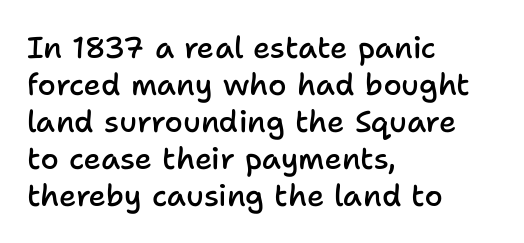
{"serif": "no", "italic": "no", "bold": "semi", "weight": "semibold", "width": "normal", "stroke_contrast": "low", "x_height": "medium", "monospaced": "no", "underline": "no", "align": "left", "line_spacing_ratio": 1.23, "letter_spacing": "normal", "letter_spacing_em": 0.0, "glyph_px": 30}
